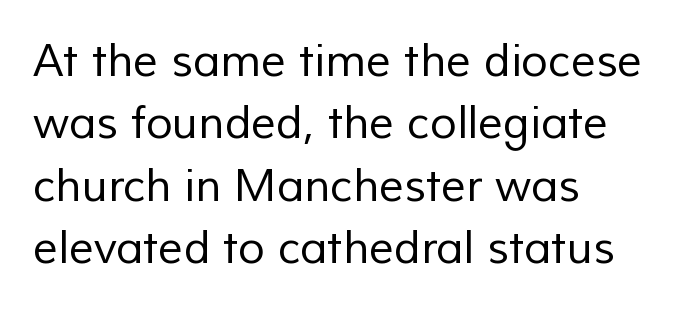
{"serif": "no", "bold": "no", "weight": "regular", "width": "normal", "stroke_contrast": "low", "x_height": "medium", "monospaced": "no", "underline": "no", "align": "left", "line_spacing": "normal", "line_spacing_ratio": 1.42, "letter_spacing": "normal", "letter_spacing_em": 0.0, "glyph_px": 44}
